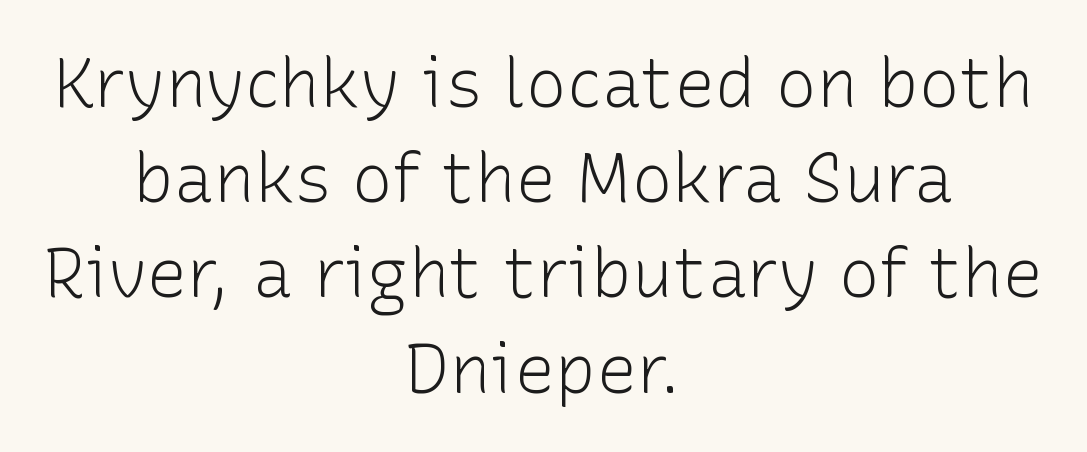
This sample has the flowing, uneven cadence of proportional lettering. How are the letters spaced? Ordinarily, with no added tracking. This sample uses an upright cut, with every glyph sitting square on the baseline. Weight: not bold — regular or lighter. The rendering uses a moderate line-height, typical for paragraphs.
